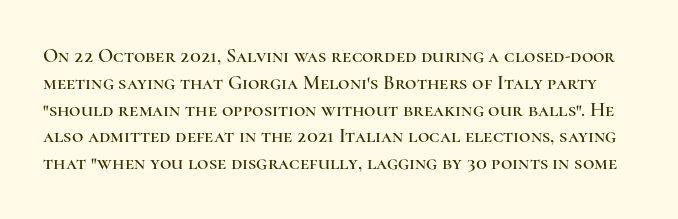
The image shows 20 px text type, upright; set normal line spacing (1.34x), normal letter spacing, not underlined.
